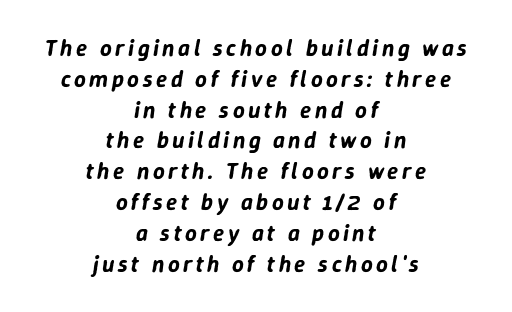
Q: Is the text italic (slanted)? A: Yes, it leans right by about 9 degrees.
Q: Is the text underlined? A: No.
Q: How is the paragraph aligned? A: Centered.
Q: Is the spacing between lines tight, normal or loose? A: Normal.
